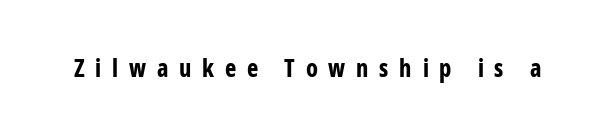
Q: Is the text bold? A: Yes.
Q: Is the text italic (slanted)? A: No, it is upright.
Q: Is the text underlined? A: No.
Q: Is the spacing between letters normal or unusually wide? A: Unusually wide.
